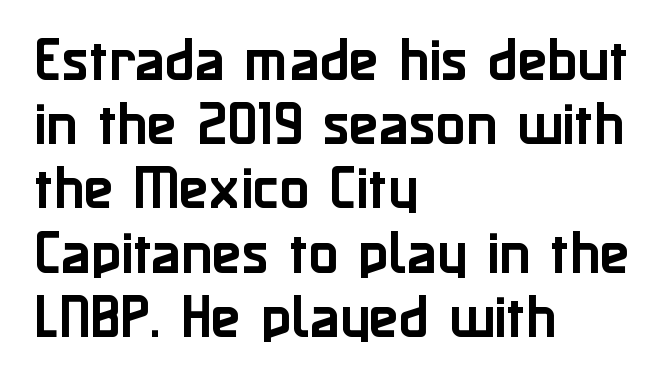
The lines sit at an ordinary, default distance from one another. Reading down the block, your eye returns to a fixed left position each line. Looks like regular typesetting: each glyph gets only the width it needs. Every character sits straight up, as roman type does. Tracking value appears to be zero — textbook default spacing.
